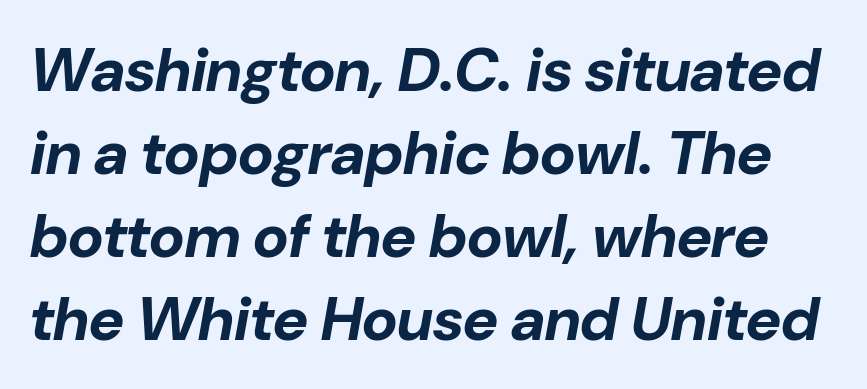
The image shows 61 px bold type, italic (leaning right); set normal line spacing (1.36x), normal letter spacing, not underlined; low stroke contrast and a medium x-height.
